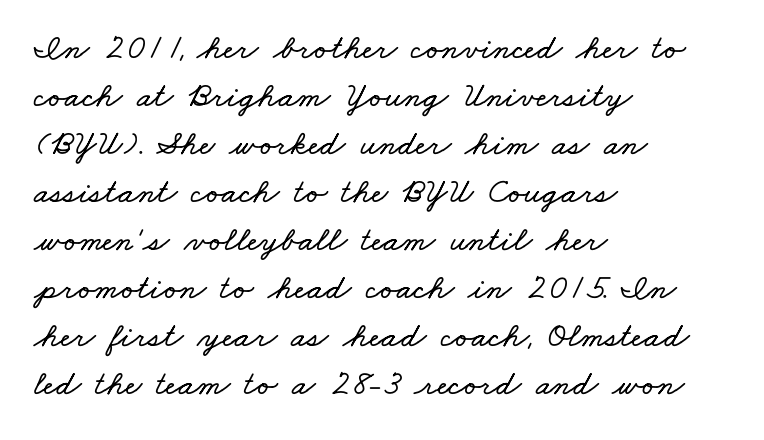
Q: Is the text underlined? A: No.
Q: How is the paragraph aligned? A: Left-aligned.
Q: Is the spacing between letters normal or unusually wide? A: Normal.
Q: Is the spacing between lines tight, normal or loose? A: Normal.
Q: Width (condensed, normal, or wide)? A: Wide.
Q: Stroke contrast? A: Low.
Q: x-height? A: Small.
Q: Monospaced? A: No.
